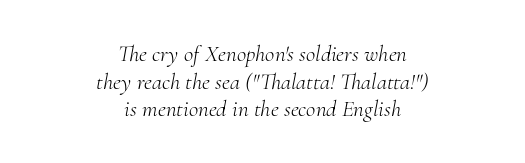
The image shows 23 px text type, italic (leaning right); set centered, line spacing 1.2x, normal letter spacing, not underlined.
